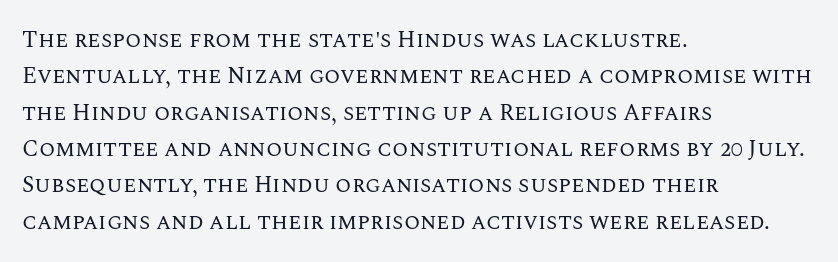
Compared with typical paragraphs, the rows here are spaced about the same. The letterforms sit at book weight or below. Ascenders rise straight up at ninety degrees. The lines are quadded left. Check the space under the baseline: it is left empty. Tracking value appears to be zero — textbook default spacing.
